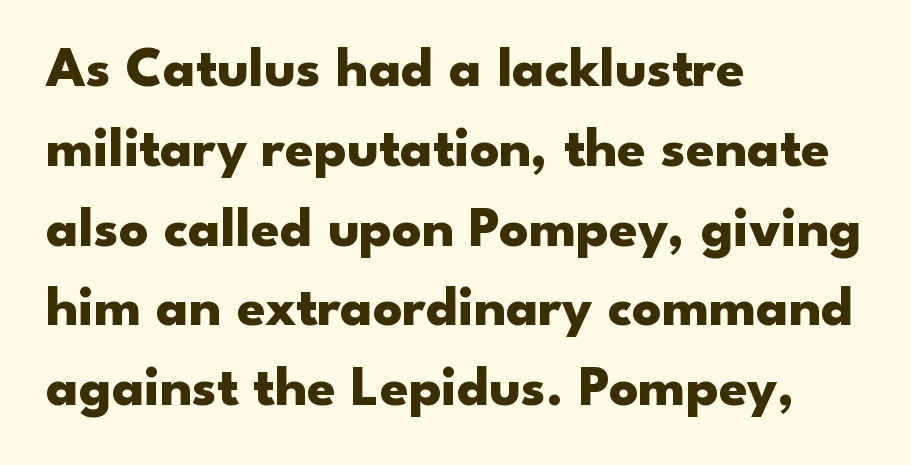
Font category for this specimen: sans-serif. Proportional: the letters do not fall into vertical columns. One-word summary of the alignment: left. Students, observe: this is what conventionally led text looks like. In terms of posture, this sample is upright. Nothing unusual about the tracking: characters are spaced as the font intends.
